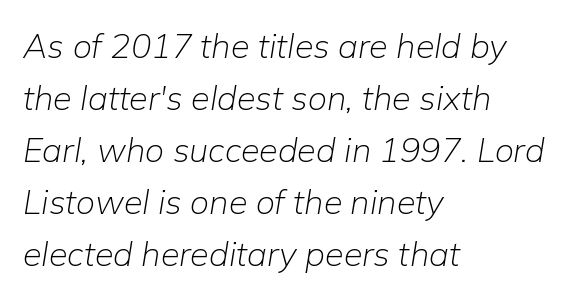
Q: Is the text bold? A: No.
Q: Is the text italic (slanted)? A: Yes, it leans right by about 9 degrees.
Q: Is the text underlined? A: No.
Q: How is the paragraph aligned? A: Left-aligned.
Q: Is the spacing between letters normal or unusually wide? A: Normal.
Q: Is the spacing between lines tight, normal or loose? A: Normal.
Q: Width (condensed, normal, or wide)? A: Normal.
Q: Stroke contrast? A: Low.
Q: x-height? A: Medium.
Q: Monospaced? A: No.
